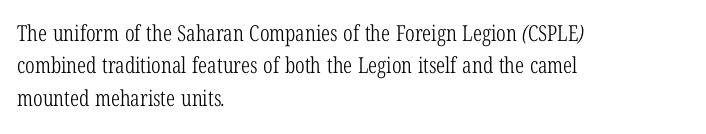
The image shows 22 px text type; set left-aligned, normal line spacing (1.47x), normal letter spacing, not underlined.
